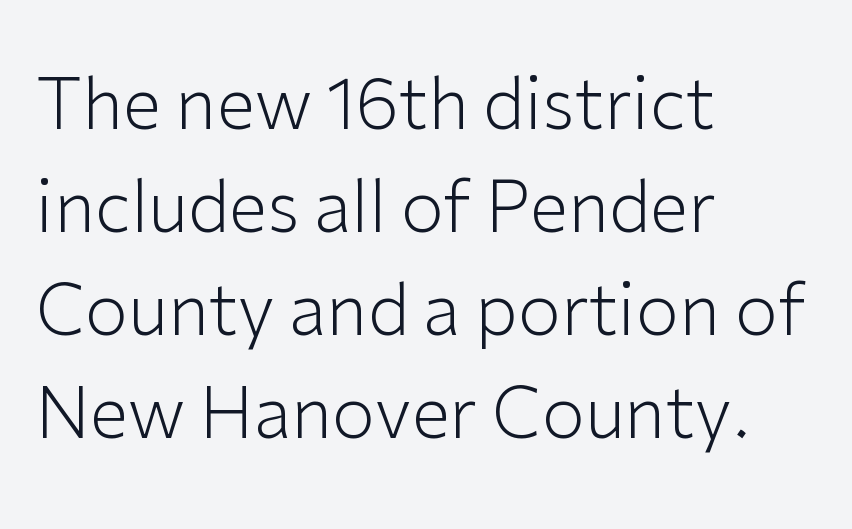
The image shows 70 px light sans-serif type, upright; set left-aligned, normal line spacing (1.47x), normal letter spacing, not underlined; low stroke contrast and a medium x-height.
